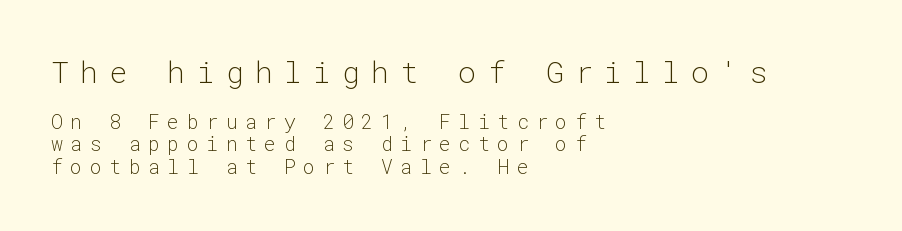
{"serif": "no", "italic": "no", "bold": "no", "weight": "light", "width": "normal", "stroke_contrast": "low", "x_height": "medium", "monospaced": "yes", "underline": "no", "align": "left", "line_spacing": "tight", "line_spacing_ratio": 1.11, "letter_spacing": "wide", "letter_spacing_em": 0.37, "larger_block": "first", "size_ratio": 1.5, "glyph_px": 30}
